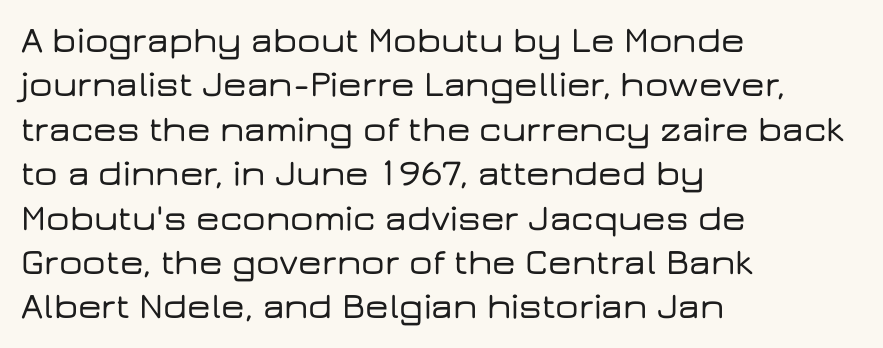
You could call the tracking neutral — neither tight nor loose. The lettering holds an erect, upright posture throughout. Here the designer chose a conventional face with non-uniform glyph widths. Line beginnings align vertically; line endings do not. A typesetter would label this face a sans. Check the space under the baseline: it is left empty.
